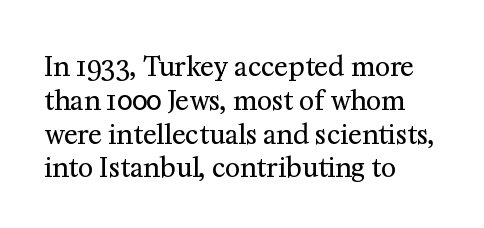
The image shows 26 px text type, upright; set left-aligned, normal line spacing (1.3x), normal letter spacing, not underlined.
